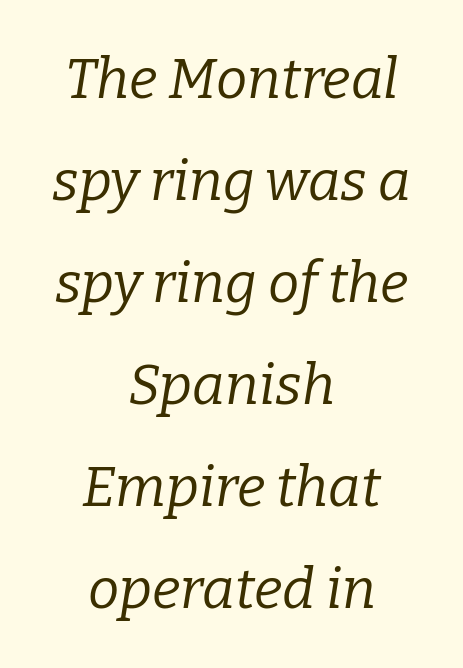
The image shows 56 px regular-weight serif type, italic (leaning right); set centered, line spacing 1.82x, normal letter spacing, not underlined; low stroke contrast and a medium x-height.
